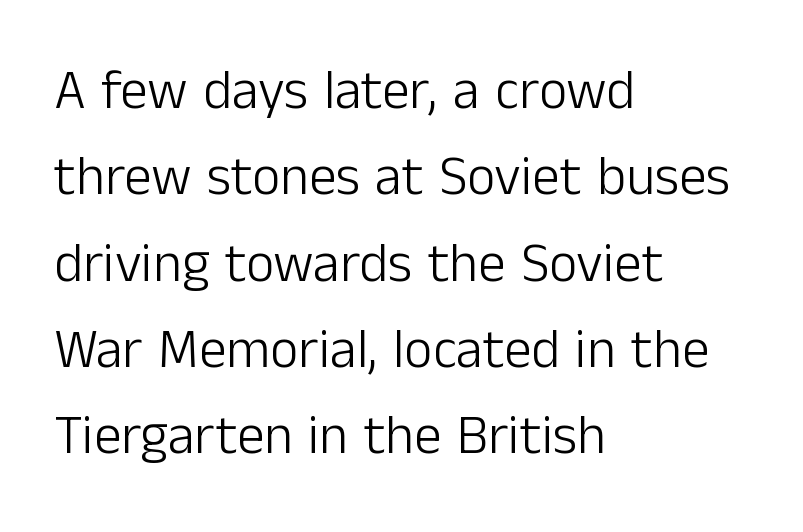
The characters display no serif detailing; their extremities are plain. Quick note: underline off. When letters stand straight like this, we call the style roman or upright. This sample is left-justified, so line endings fall wherever the words run out. The designer left line spacing at the default.
